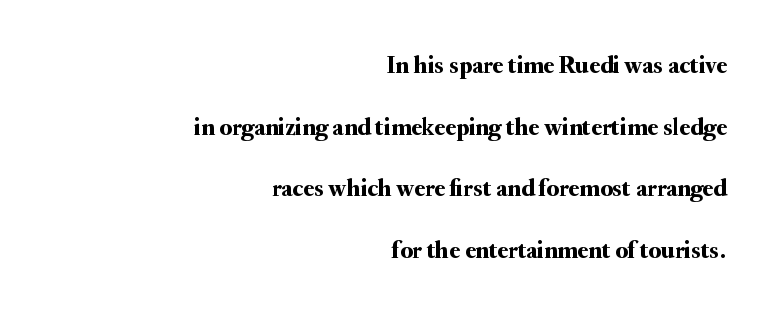
Q: Is the text italic (slanted)? A: No, it is upright.
Q: Is the text underlined? A: No.
Q: How is the paragraph aligned? A: Right-aligned.
Q: Is the spacing between letters normal or unusually wide? A: Normal.
Q: Is the spacing between lines tight, normal or loose? A: Loose.
